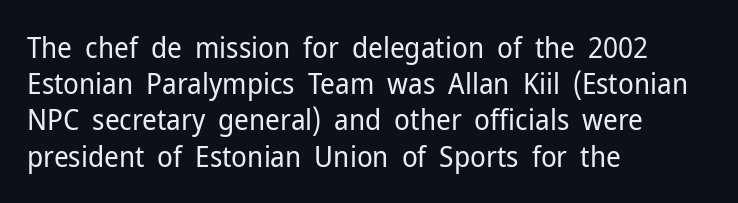
The passage shown is not bold in any degree. This rendering features lettering with no underline. Tall strokes in this sample are plumb rather than angled. Alignment: flush left. Notice how descenders clear the ascenders below comfortably — that's standard leading.
